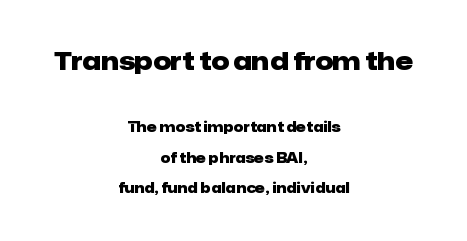
The image shows 25 px bold type, upright; set centered, loose line spacing (2.17x), normal letter spacing, not underlined; the first (top) block is 1.79x larger.
